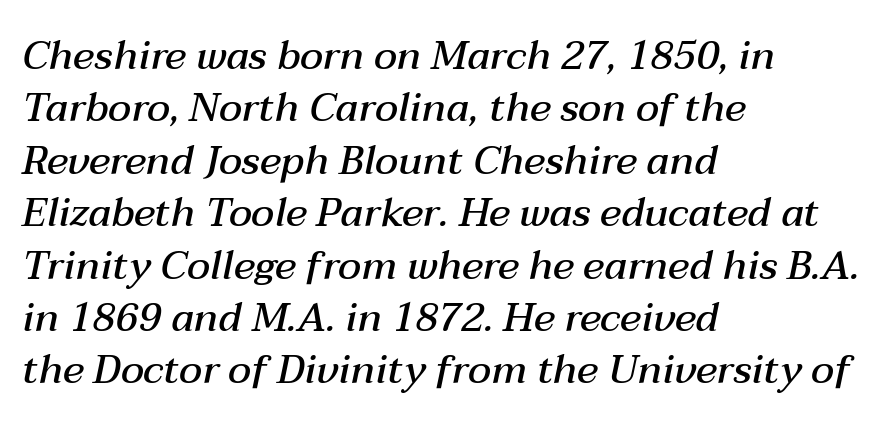
Q: Is the text bold? A: Semi-bold.
Q: Is the text italic (slanted)? A: Yes, it leans right by about 12 degrees.
Q: Is the text underlined? A: No.
Q: How is the paragraph aligned? A: Left-aligned.
Q: Is the spacing between letters normal or unusually wide? A: Normal.
Q: Is the spacing between lines tight, normal or loose? A: Normal.
Q: Width (condensed, normal, or wide)? A: Normal.
Q: Stroke contrast? A: Medium.
Q: x-height? A: Medium.
Q: Monospaced? A: No.
